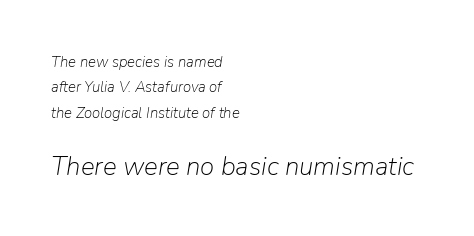
Each row of text sits above clean, open space. Observe the ordinary spacing: letters are neighbours, not strangers. The strokes are not fattened; the text isn't bold. If you measured baseline to baseline, you'd find a middling distance.
